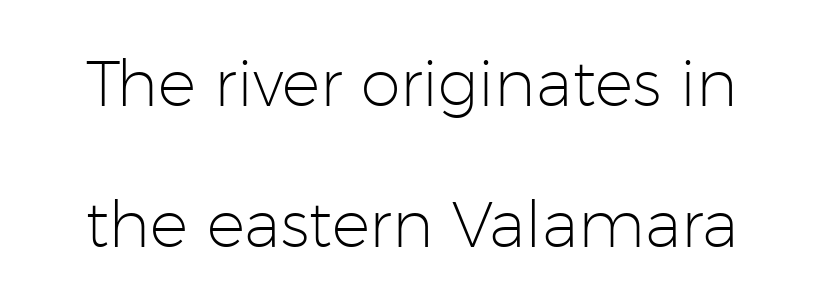
{"serif": "no", "italic": "no", "bold": "no", "weight": "light", "width": "normal", "stroke_contrast": "low", "x_height": "medium", "monospaced": "no", "underline": "no", "line_spacing": "loose", "line_spacing_ratio": 2.21, "letter_spacing": "normal", "letter_spacing_em": 0.0, "glyph_px": 64}
